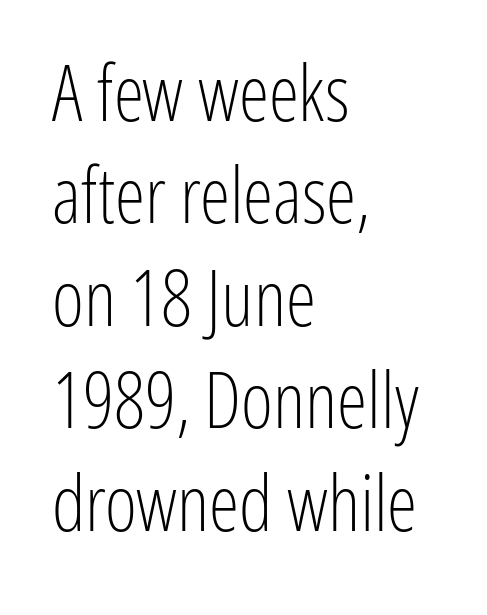
Q: Is the text bold? A: No.
Q: Is the text italic (slanted)? A: No, it is upright.
Q: Is the typeface a serif or a sans-serif typeface? A: Sans-serif.
Q: Is the text underlined? A: No.
Q: How is the paragraph aligned? A: Left-aligned.
Q: Is the spacing between letters normal or unusually wide? A: Normal.
Q: Is the spacing between lines tight, normal or loose? A: Normal.
Q: Width (condensed, normal, or wide)? A: Condensed.
Q: Stroke contrast? A: Low.
Q: x-height? A: Medium.
Q: Monospaced? A: No.
